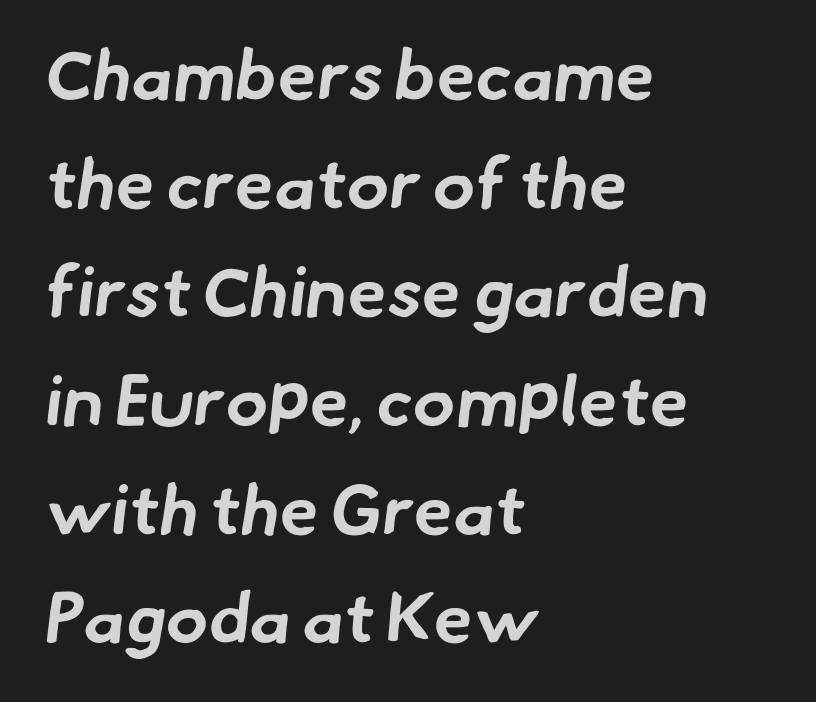
Each line starts at the same left margin while the right side varies. The font family rendered here belongs to the sans-serif group. Stroke thickness is high; the sample reads as a true bold. Decoration check: the copy has no underline.
